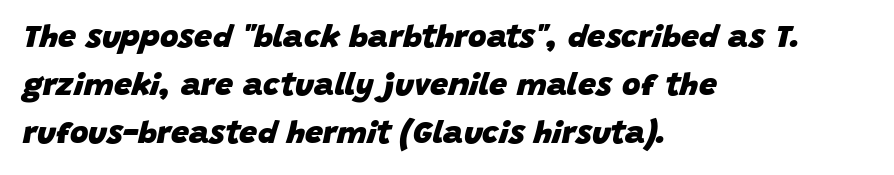
Q: Is the text bold? A: Yes.
Q: Is the text italic (slanted)? A: Yes, it leans right by about 15 degrees.
Q: Is the text underlined? A: No.
Q: How is the paragraph aligned? A: Left-aligned.
Q: Is the spacing between letters normal or unusually wide? A: Normal.
Q: Is the spacing between lines tight, normal or loose? A: Normal.
Q: Width (condensed, normal, or wide)? A: Normal.
Q: Stroke contrast? A: Low.
Q: x-height? A: Large.
Q: Monospaced? A: No.
